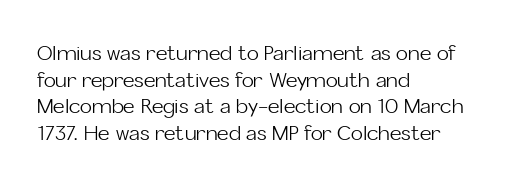
Q: Is the text bold? A: No.
Q: Is the text italic (slanted)? A: No, it is upright.
Q: Is the text underlined? A: No.
Q: How is the paragraph aligned? A: Left-aligned.
Q: Is the spacing between letters normal or unusually wide? A: Normal.
Q: Is the spacing between lines tight, normal or loose? A: Normal.
